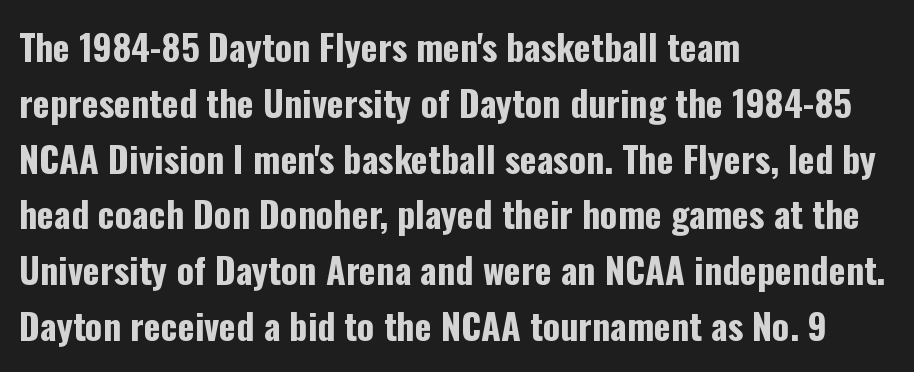
Q: Is the text bold? A: Yes.
Q: Is the text italic (slanted)? A: No, it is upright.
Q: Is the typeface a serif or a sans-serif typeface? A: Sans-serif.
Q: Is the text underlined? A: No.
Q: How is the paragraph aligned? A: Left-aligned.
Q: Is the spacing between letters normal or unusually wide? A: Normal.
Q: Is the spacing between lines tight, normal or loose? A: Normal.
Q: Width (condensed, normal, or wide)? A: Condensed.
Q: Stroke contrast? A: Low.
Q: x-height? A: Medium.
Q: Monospaced? A: No.
